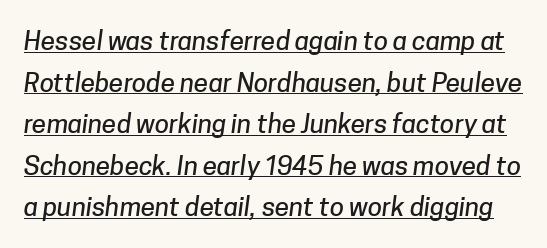
Q: Is the text underlined? A: Yes.
Q: Is the spacing between letters normal or unusually wide? A: Normal.
Q: Is the spacing between lines tight, normal or loose? A: Normal.
